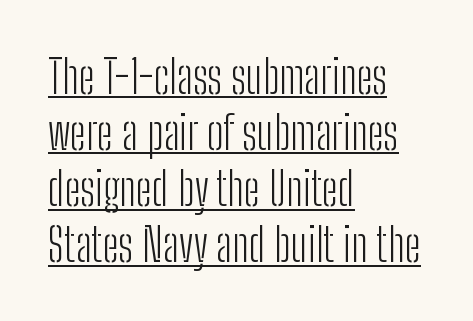
The rendering keeps characters at their native spacing. Does the type have serifs? No, each stem ends abruptly. You could not count columns in this text — the font is proportionally spaced. The face looks like a standard text weight, possibly lighter.
